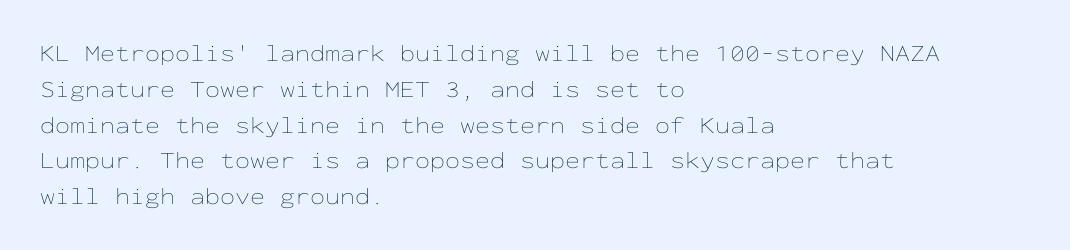
Q: Is the text bold? A: No.
Q: Is the text italic (slanted)? A: No, it is upright.
Q: Is the text underlined? A: No.
Q: How is the paragraph aligned? A: Left-aligned.
Q: Is the spacing between letters normal or unusually wide? A: Normal.
Q: Is the spacing between lines tight, normal or loose? A: Normal.
